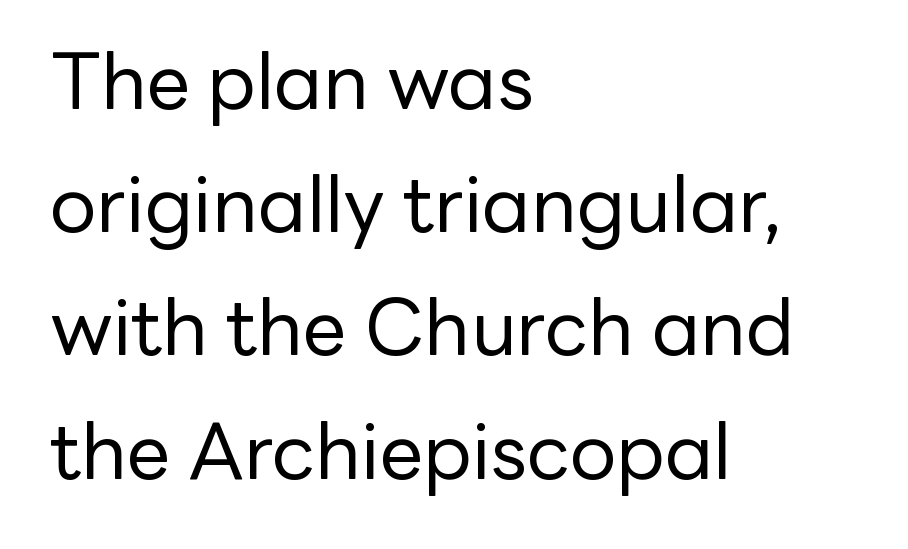
The image shows 78 px regular-weight sans-serif type, upright; set left-aligned, normal line spacing (1.58x), normal letter spacing, not underlined; low stroke contrast and a medium x-height.
